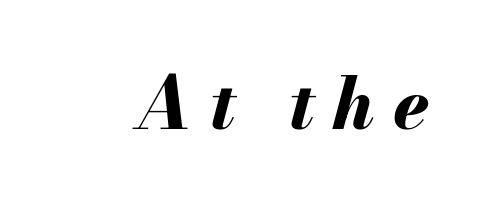
{"italic": "yes", "lean": "right", "slant_degrees": 13, "bold": "yes", "weight": "bold", "width": "normal", "stroke_contrast": "medium", "x_height": "small", "monospaced": "no", "underline": "no", "letter_spacing": "wide", "letter_spacing_em": 0.25, "glyph_px": 71}
